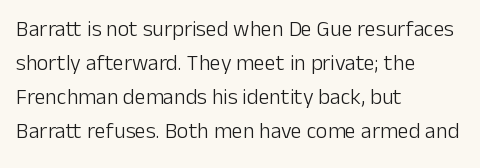
Q: Is the text bold? A: No.
Q: Is the text italic (slanted)? A: No, it is upright.
Q: Is the text underlined? A: No.
Q: How is the paragraph aligned? A: Left-aligned.
Q: Is the spacing between letters normal or unusually wide? A: Normal.
Q: Is the spacing between lines tight, normal or loose? A: Normal.
